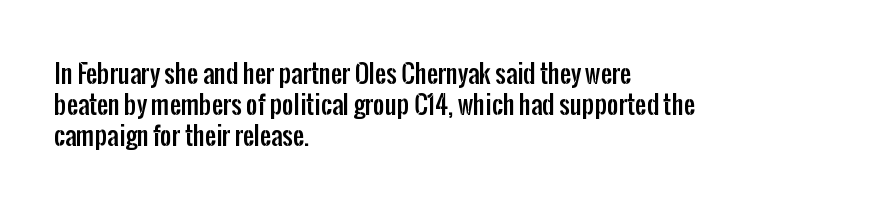
The image shows 25 px text type, upright; set left-aligned, normal line spacing (1.25x), normal letter spacing, not underlined.
